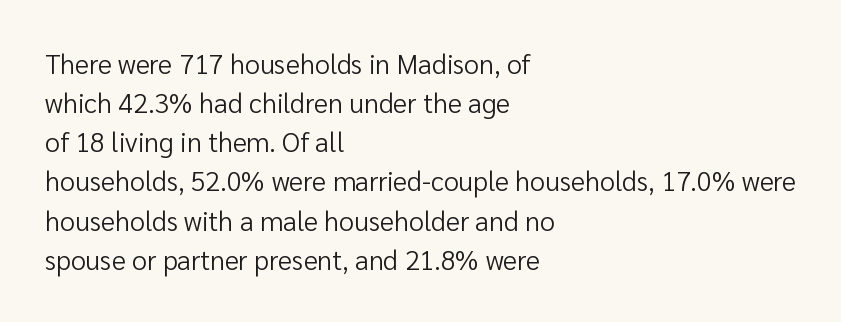
{"italic": "no", "bold": "no", "underline": "no", "align": "left", "line_spacing": "normal", "line_spacing_ratio": 1.45, "letter_spacing": "normal", "letter_spacing_em": 0.0, "glyph_px": 27}
